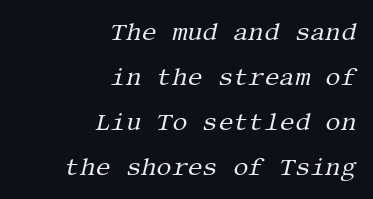
{"italic": "yes", "lean": "right", "slant_degrees": 13, "bold": "no", "underline": "no", "align": "right", "line_spacing_ratio": 1.87, "letter_spacing": "normal", "letter_spacing_em": 0.0, "glyph_px": 24}
